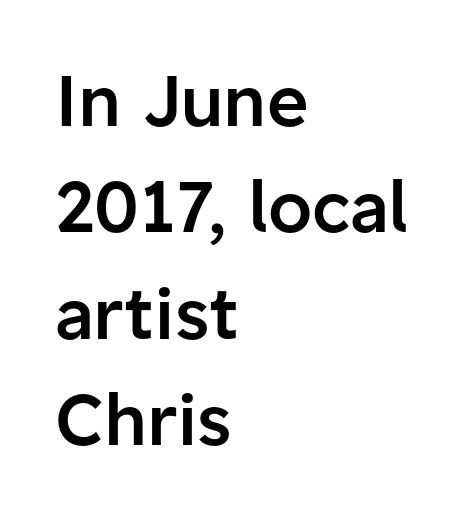
The image shows 71 px semibold sans-serif type, upright; set left-aligned, normal line spacing (1.5x), normal letter spacing, not underlined; low stroke contrast and a medium x-height.
